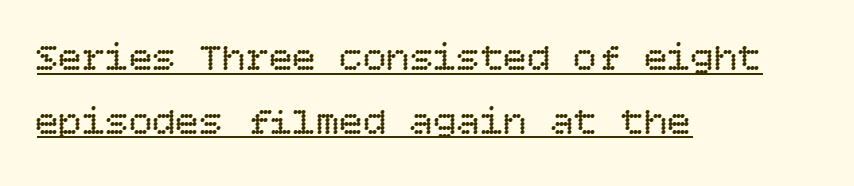
Q: Is the text bold? A: No.
Q: Is the text italic (slanted)? A: No, it is upright.
Q: Is the text underlined? A: Yes.
Q: How is the paragraph aligned? A: Left-aligned.
Q: Is the spacing between letters normal or unusually wide? A: Normal.
Q: Is the spacing between lines tight, normal or loose? A: Normal.
Q: Width (condensed, normal, or wide)? A: Normal.
Q: Stroke contrast? A: Low.
Q: x-height? A: Large.
